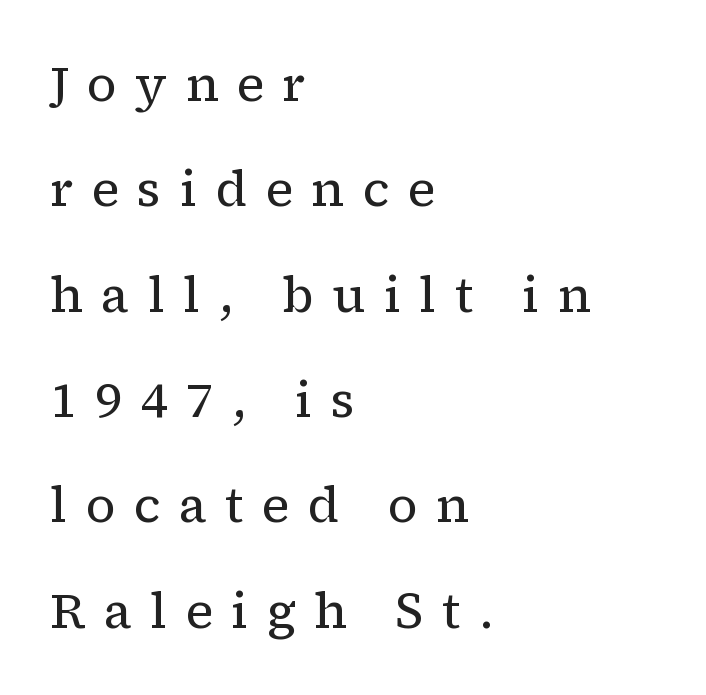
Q: Is the text bold? A: No.
Q: Is the text italic (slanted)? A: No, it is upright.
Q: Is the typeface a serif or a sans-serif typeface? A: Serif.
Q: Is the text underlined? A: No.
Q: How is the paragraph aligned? A: Left-aligned.
Q: Is the spacing between letters normal or unusually wide? A: Unusually wide.
Q: Is the spacing between lines tight, normal or loose? A: Loose.
Q: Width (condensed, normal, or wide)? A: Normal.
Q: Stroke contrast? A: Low.
Q: x-height? A: Medium.
Q: Monospaced? A: No.
